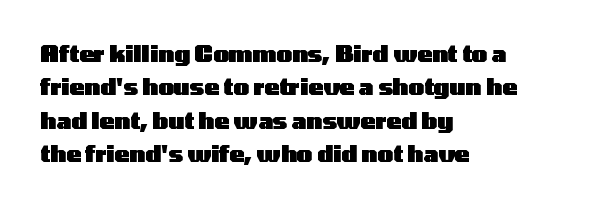
Q: Is the text bold? A: Yes.
Q: Is the text italic (slanted)? A: No, it is upright.
Q: Is the text underlined? A: No.
Q: How is the paragraph aligned? A: Left-aligned.
Q: Is the spacing between letters normal or unusually wide? A: Normal.
Q: Is the spacing between lines tight, normal or loose? A: Normal.
